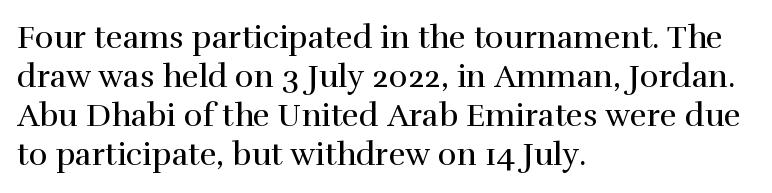
The image shows 32 px regular-weight serif type, upright; set left-aligned, line spacing 1.22x, normal letter spacing, not underlined; high stroke contrast and a medium x-height.
